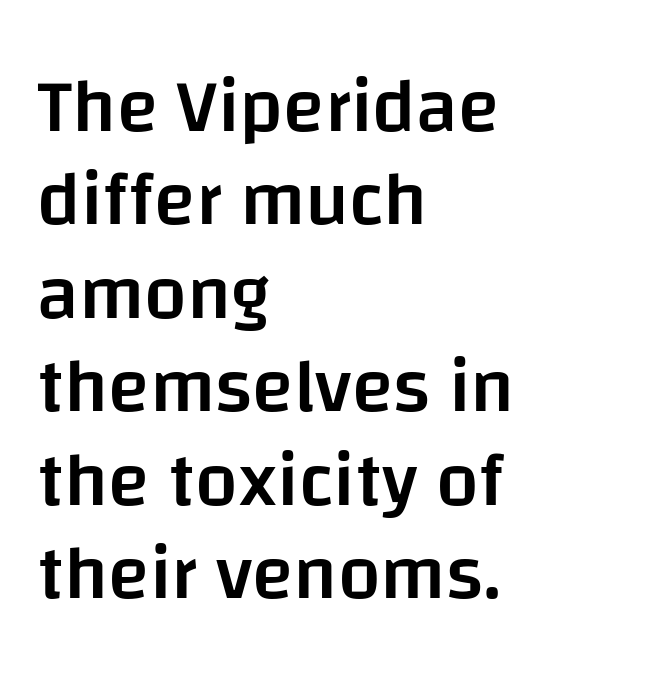
{"serif": "no", "italic": "no", "bold": "semi", "weight": "semibold", "width": "normal", "stroke_contrast": "low", "x_height": "large", "monospaced": "no", "underline": "no", "align": "left", "line_spacing_ratio": 1.23, "letter_spacing": "normal", "letter_spacing_em": 0.0, "glyph_px": 76}
